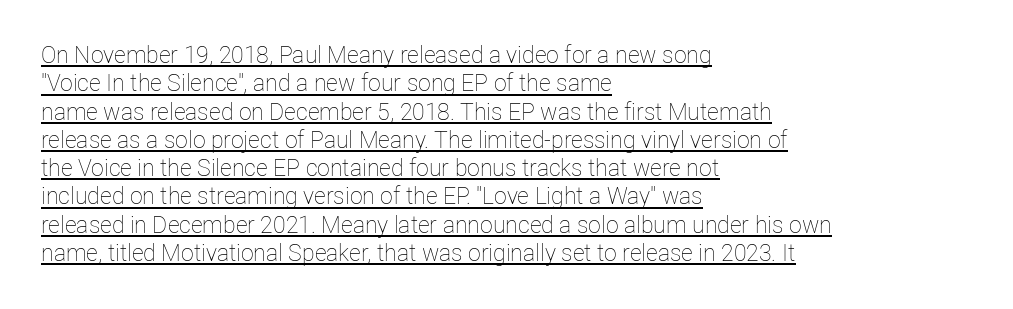
{"italic": "no", "bold": "no", "underline": "yes", "align": "left", "line_spacing_ratio": 1.23, "letter_spacing": "normal", "letter_spacing_em": 0.0, "glyph_px": 23}
